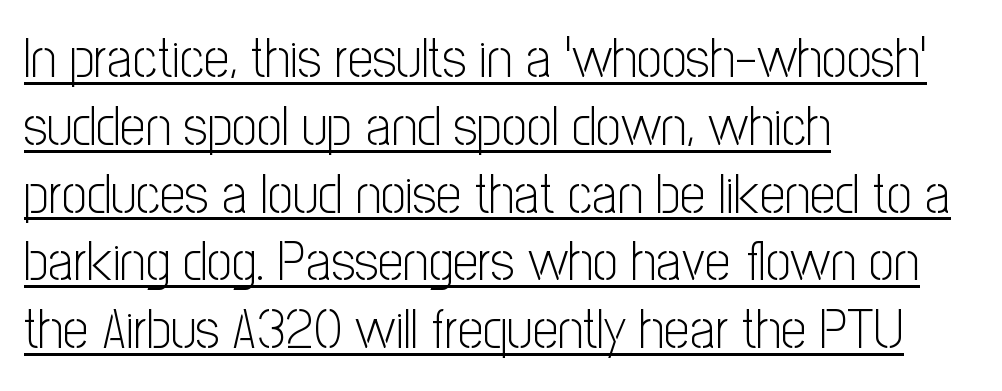
Q: Is the text bold? A: No.
Q: Is the text italic (slanted)? A: No, it is upright.
Q: Is the typeface a serif or a sans-serif typeface? A: Sans-serif.
Q: Is the text underlined? A: Yes.
Q: How is the paragraph aligned? A: Left-aligned.
Q: Is the spacing between letters normal or unusually wide? A: Normal.
Q: Width (condensed, normal, or wide)? A: Condensed.
Q: Stroke contrast? A: Low.
Q: x-height? A: Medium.
Q: Monospaced? A: No.
